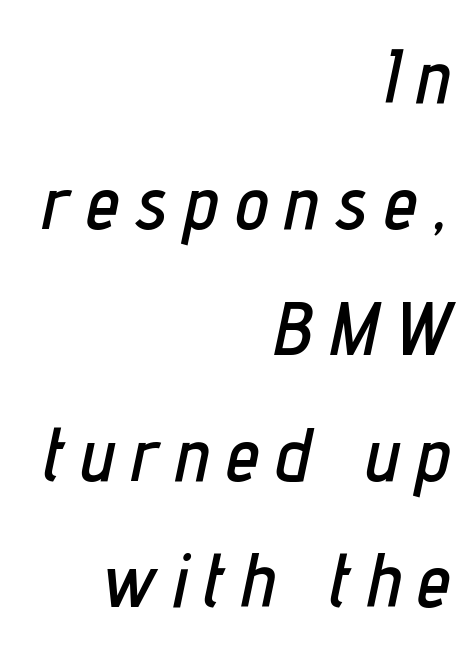
Q: Is the text italic (slanted)? A: Yes, it leans right by about 12 degrees.
Q: Is the text underlined? A: No.
Q: How is the paragraph aligned? A: Right-aligned.
Q: Is the spacing between letters normal or unusually wide? A: Unusually wide.
Q: Is the spacing between lines tight, normal or loose? A: Normal.
Q: Width (condensed, normal, or wide)? A: Condensed.
Q: Stroke contrast? A: Low.
Q: x-height? A: Medium.
Q: Monospaced? A: No.
